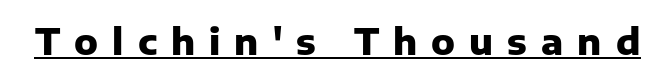
Q: Is the text bold? A: Yes.
Q: Is the text italic (slanted)? A: No, it is upright.
Q: Is the typeface a serif or a sans-serif typeface? A: Sans-serif.
Q: Is the text underlined? A: Yes.
Q: Is the spacing between letters normal or unusually wide? A: Unusually wide.
Q: Width (condensed, normal, or wide)? A: Normal.
Q: Stroke contrast? A: Low.
Q: x-height? A: Medium.
Q: Monospaced? A: No.
